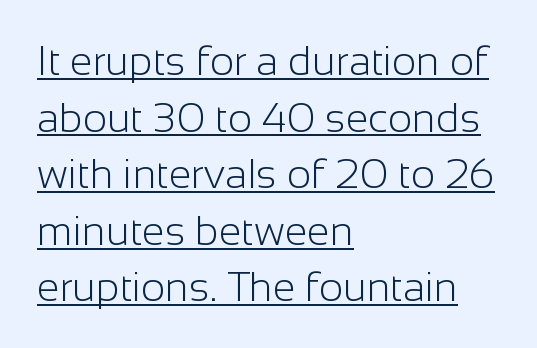
{"serif": "no", "italic": "no", "bold": "no", "weight": "light", "width": "normal", "stroke_contrast": "low", "x_height": "medium", "monospaced": "no", "underline": "yes", "align": "left", "line_spacing": "normal", "line_spacing_ratio": 1.38, "letter_spacing": "normal", "letter_spacing_em": 0.0, "glyph_px": 41}
